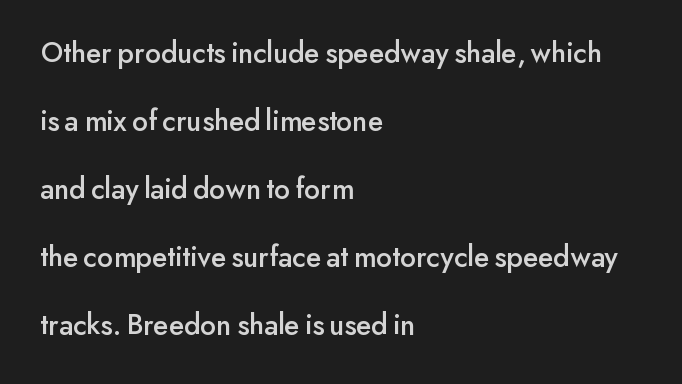
The image shows 30 px sans-serif type, upright; set left-aligned, loose line spacing (2.27x), normal letter spacing, not underlined; low stroke contrast and a small x-height.
